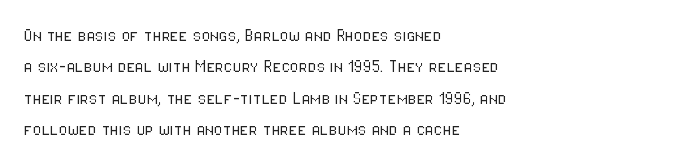
The image shows 20 px text type, upright; set left-aligned, normal line spacing (1.57x), normal letter spacing, not underlined.
